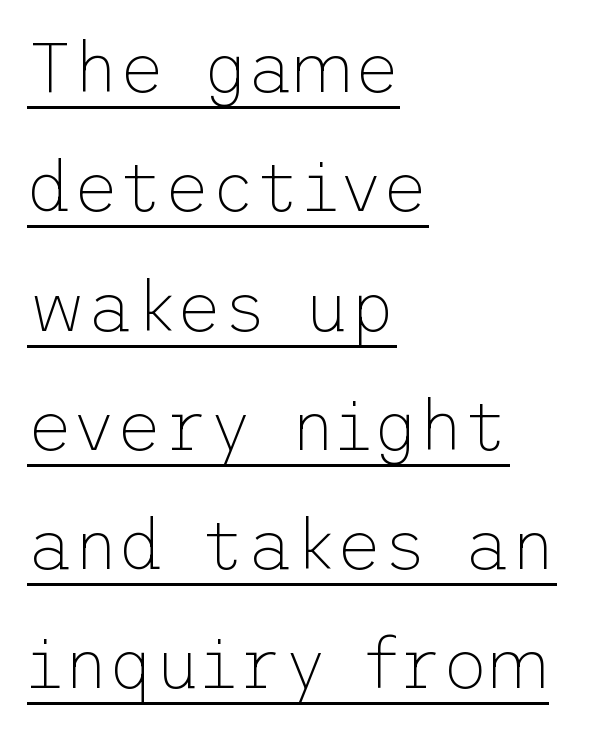
The lines in this sample share a left origin and differ only in where they stop. Spacing between characters is what you'd get straight out of the box. These characters rest on top of a visible drawn line. Baseline-to-baseline distance is the conventional proportion of letter height. The font is comparable to plain body text, perhaps lighter.
